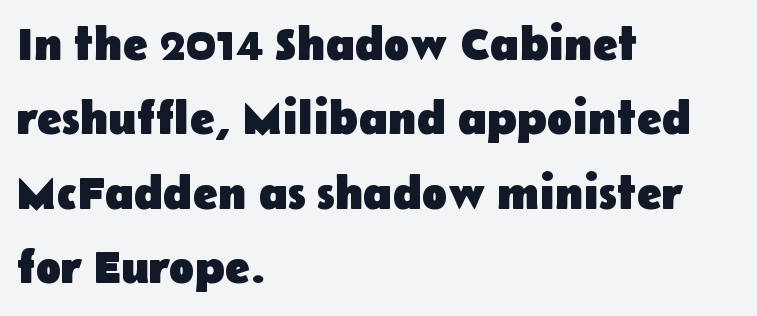
Q: Is the text bold? A: Yes.
Q: Is the text italic (slanted)? A: No, it is upright.
Q: Is the typeface a serif or a sans-serif typeface? A: Sans-serif.
Q: Is the text underlined? A: No.
Q: How is the paragraph aligned? A: Left-aligned.
Q: Is the spacing between letters normal or unusually wide? A: Normal.
Q: Is the spacing between lines tight, normal or loose? A: Normal.
Q: Width (condensed, normal, or wide)? A: Normal.
Q: Stroke contrast? A: Low.
Q: x-height? A: Medium.
Q: Monospaced? A: No.
